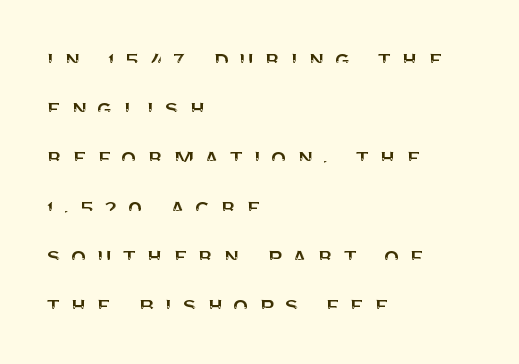
Every row of glyphs begins at an identical x-position on the left. Characters follow at a spacing far wider than the type designer built in. Interline gaps are noticeably wide in this sample. A clean baseline with only descenders dipping below it. No italicization has been applied; the sample stays upright.
